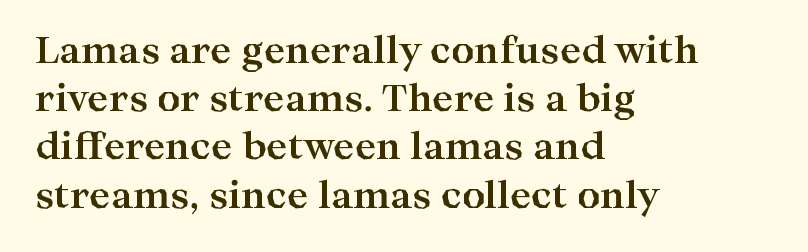
The rows are spaced the way most documents space them. A typesetter would call this proportional, since set widths differ per character. A roman cut, with each character standing at attention. Small tapered or slab feet sit at the stroke ends, so this counts as serif.
